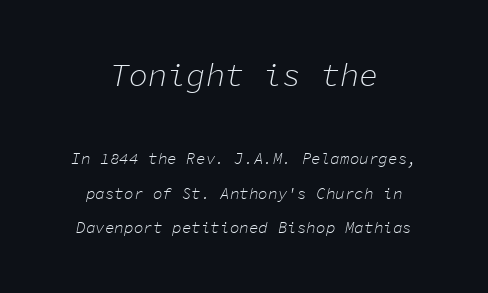
Q: Is the text bold? A: No.
Q: Is the text italic (slanted)? A: Yes, it leans right by about 11 degrees.
Q: Is the text underlined? A: No.
Q: How is the paragraph aligned? A: Centered.
Q: Is the spacing between letters normal or unusually wide? A: Normal.
Q: Is the spacing between lines tight, normal or loose? A: Loose.
Q: Which block of text is set in a larger size, the first (top) or the second (bottom)? A: The first (top) one.
Q: Width (condensed, normal, or wide)? A: Normal.
Q: Stroke contrast? A: Low.
Q: x-height? A: Medium.
Q: Monospaced? A: Yes.
